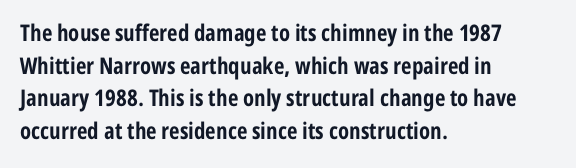
Here the glyphs are tracked normally, forming tight word shapes. One-word summary of the alignment: left. In terms of posture, this sample is upright. Notice how thick the strokes are: this is what a full bold looks like. The lines sit at an ordinary, default distance from one another.
